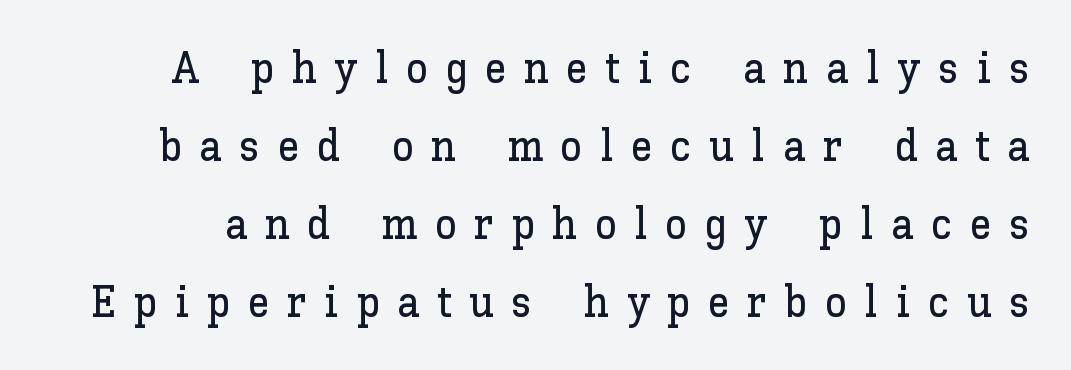
You could not count columns in this text — the font is proportionally spaced. What stands out about the letter spacing? Its width — letters are far apart. Decoration check: the copy has no underline. Does the lettering tilt? It doesn't — this is upright.
